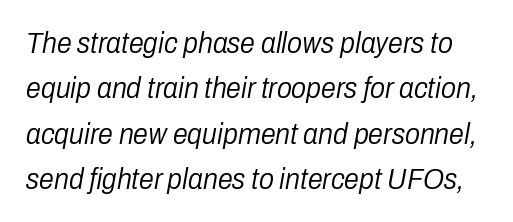
Vertically, the passage feels balanced, rows spaced as you'd expect. Nothing unusual about the tracking: characters are spaced as the font intends. You can tell it's italic because the verticals aren't actually vertical. The strip under each line holds only bare page. Varying glyph widths throughout — classic text-font behaviour.
